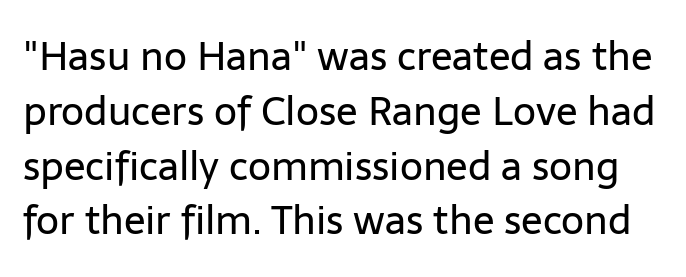
The image shows 40 px regular-weight sans-serif type, upright; set normal line spacing (1.37x), normal letter spacing, not underlined; low stroke contrast and a medium x-height.
